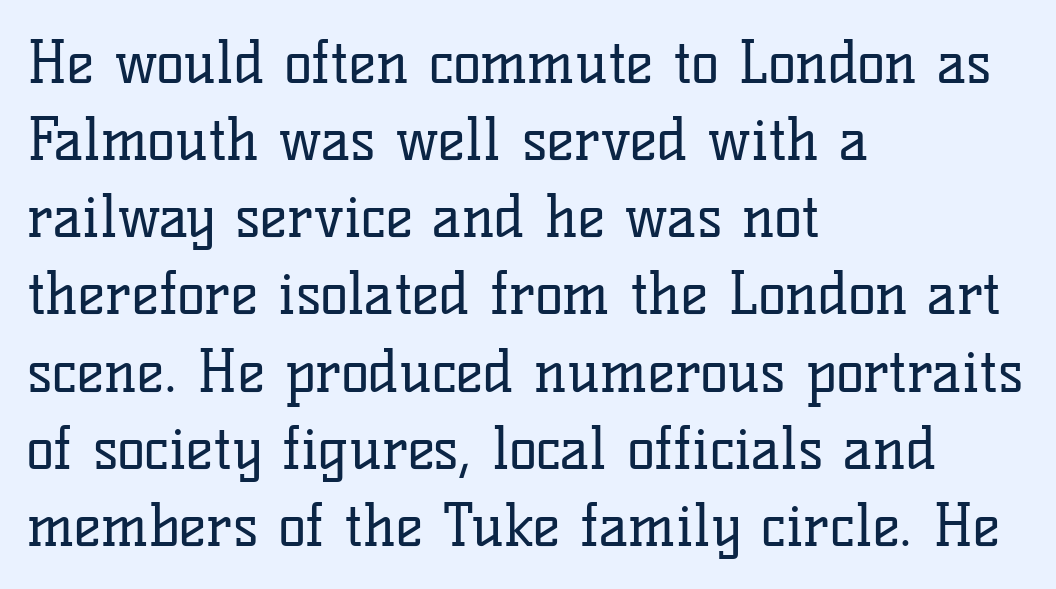
The image shows 58 px regular-weight serif type, upright; set left-aligned, normal line spacing (1.33x), normal letter spacing, not underlined; low stroke contrast and a medium x-height.
